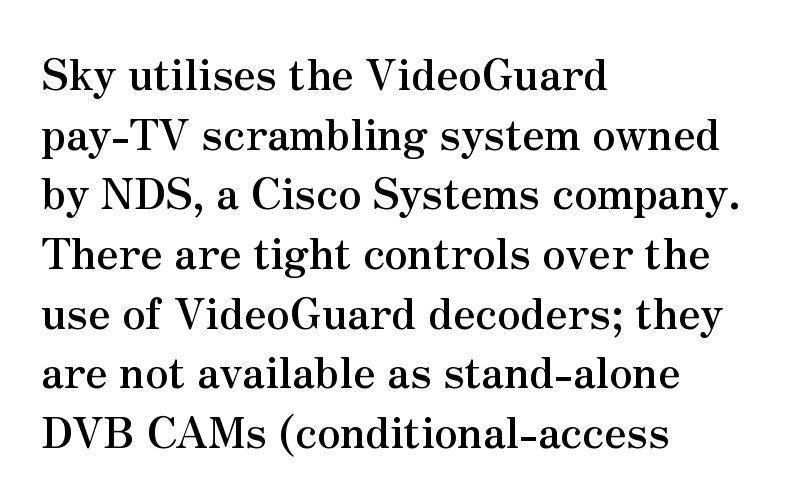
The text was rendered using a seriffed face with decorative stroke endings. Interline gaps are of average width in this sample. No extra tracking has been applied to these lines. Stroke thickness is high; the sample reads as a true bold. You could not count columns in this text — the font is proportionally spaced.
